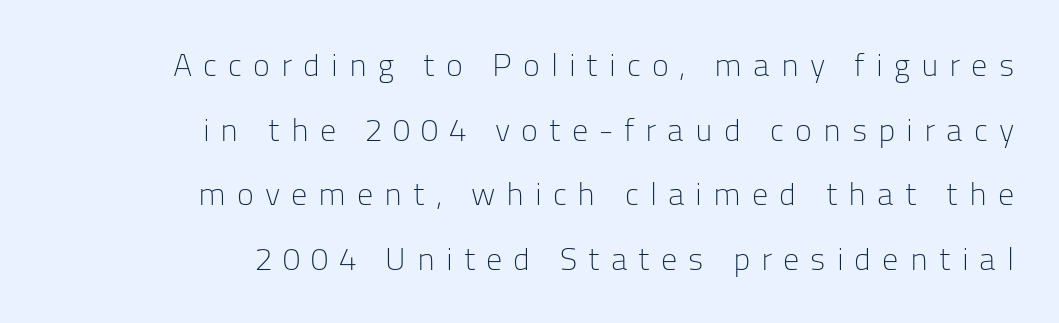
{"serif": "no", "italic": "no", "bold": "no", "weight": "light", "width": "normal", "stroke_contrast": "low", "x_height": "medium", "monospaced": "no", "underline": "no", "align": "right", "line_spacing": "loose", "line_spacing_ratio": 2.02, "letter_spacing": "wide", "letter_spacing_em": 0.34, "glyph_px": 32}
